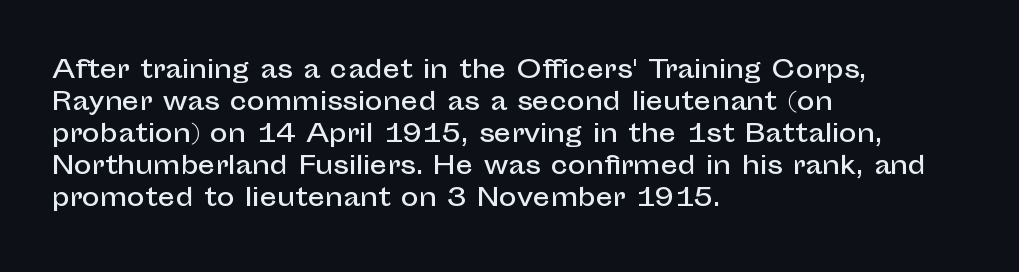
No italicization has been applied; the sample stays upright. The vertical gap from one line to the next is medium. Standard letterfit; no display-style spreading of the glyphs. The passage is arranged the way most books set body copy — flush left. Rule under the text: the space is simply empty.
